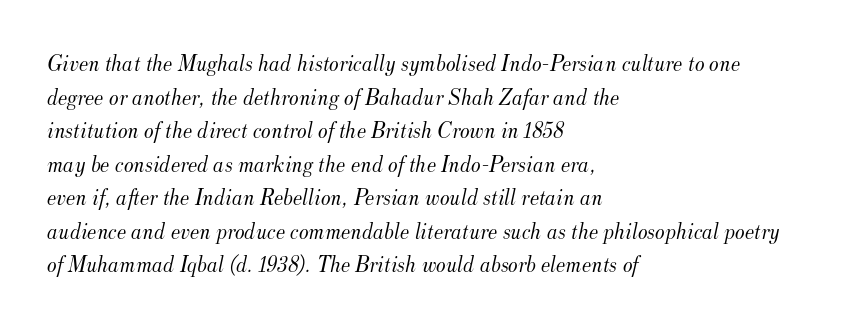
{"italic": "yes", "lean": "right", "slant_degrees": 12, "bold": "no", "underline": "no", "align": "left", "line_spacing": "normal", "line_spacing_ratio": 1.46, "letter_spacing": "normal", "letter_spacing_em": 0.0, "glyph_px": 23}
